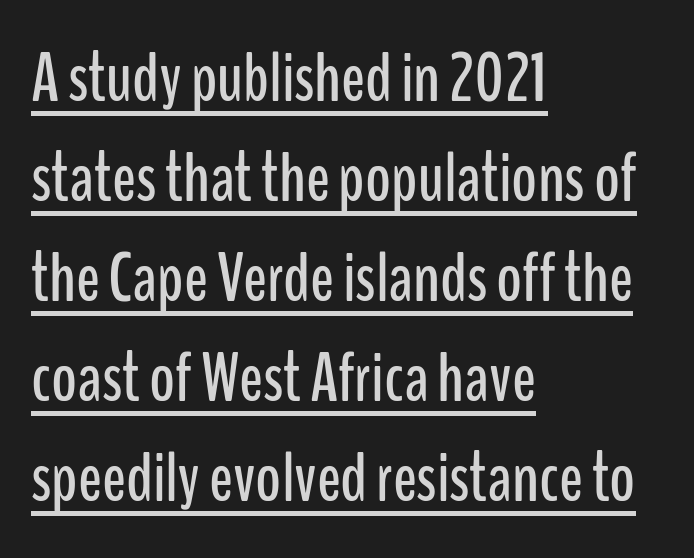
In CSS terms this would be text-align: left. Upright lettering throughout. No extra tracking has been applied to these lines. The font family rendered here belongs to the sans-serif group.
